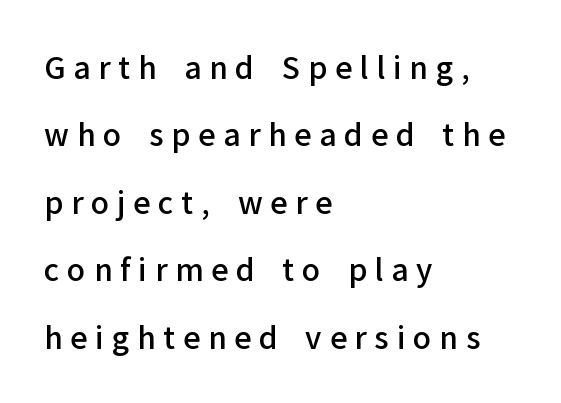
Plain, unruled lines of type. This sample trades compactness for vertical openness between lines. The sample has been set in demibold, a notch under bold. Font category for this specimen: sans-serif.
